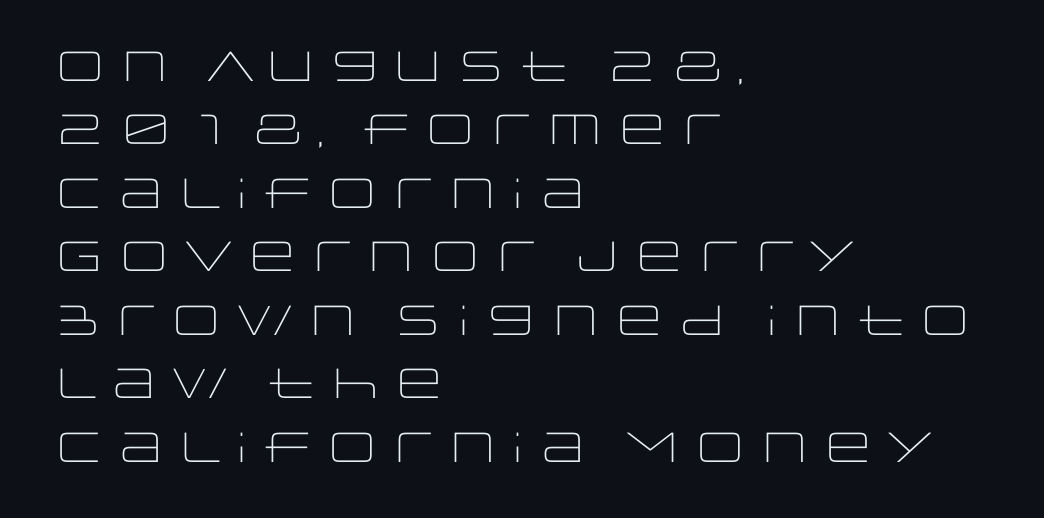
Q: Is the text bold? A: No.
Q: Is the text italic (slanted)? A: No, it is upright.
Q: Is the typeface a serif or a sans-serif typeface? A: Sans-serif.
Q: Is the text underlined? A: No.
Q: How is the paragraph aligned? A: Left-aligned.
Q: Is the spacing between letters normal or unusually wide? A: Normal.
Q: Is the spacing between lines tight, normal or loose? A: Normal.
Q: Width (condensed, normal, or wide)? A: Wide.
Q: Stroke contrast? A: Low.
Q: x-height? A: Large.
Q: Monospaced? A: No.
